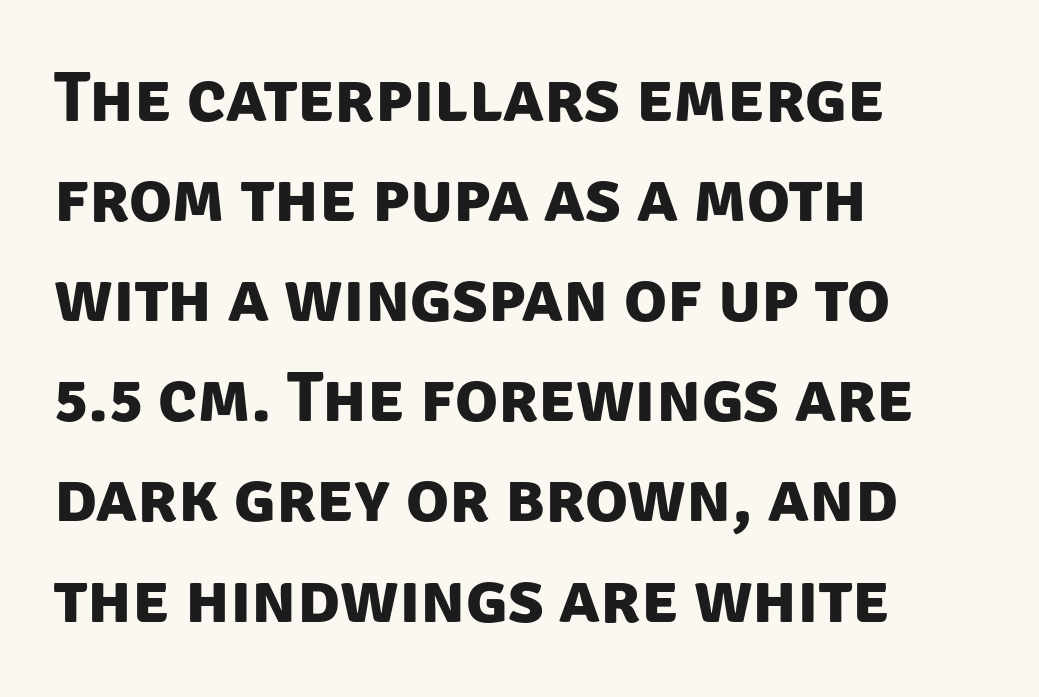
A typesetter would call this proportional, since set widths differ per character. The glyphs have the mass of a bold cut. The gaps between neighbouring characters are ordinary and unremarkable. Anything drawn beneath the words? Only blank space. Compared with a centered layout, this one pins lines to the left instead.
